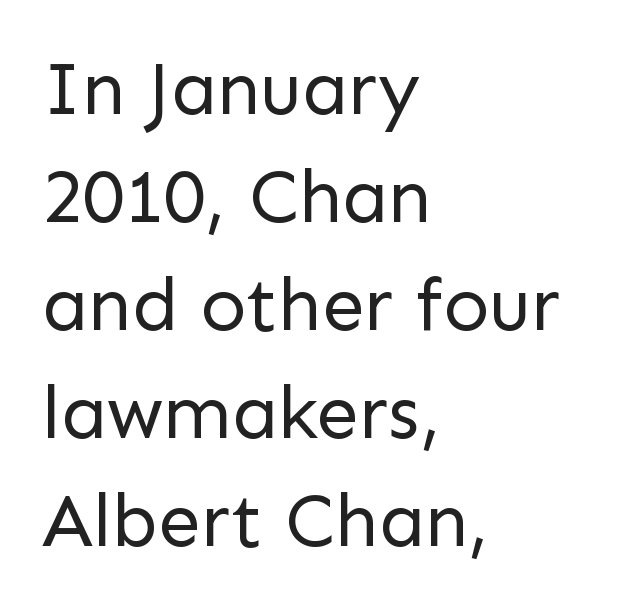
The image shows 76 px regular-weight sans-serif type, upright; set left-aligned, normal line spacing (1.42x), normal letter spacing, not underlined; low stroke contrast and a medium x-height.
